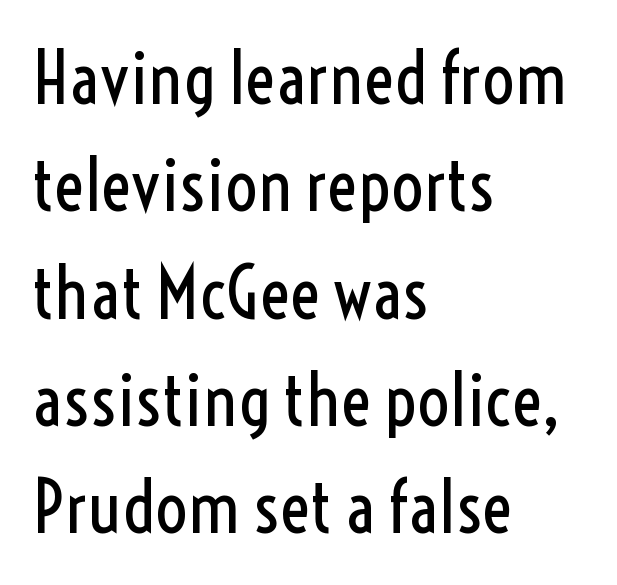
Q: Is the text bold? A: No.
Q: Is the text italic (slanted)? A: No, it is upright.
Q: Is the typeface a serif or a sans-serif typeface? A: Sans-serif.
Q: Is the text underlined? A: No.
Q: How is the paragraph aligned? A: Left-aligned.
Q: Is the spacing between letters normal or unusually wide? A: Normal.
Q: Is the spacing between lines tight, normal or loose? A: Normal.
Q: Width (condensed, normal, or wide)? A: Condensed.
Q: x-height? A: Medium.
Q: Monospaced? A: No.
